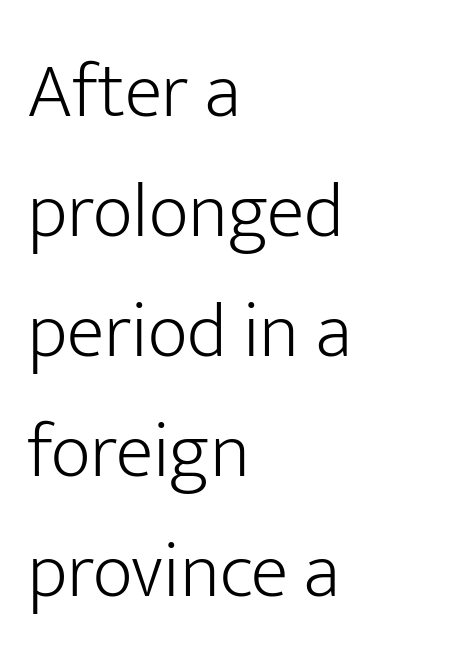
Layout note: lines flush left. Style check: upright. Each word holds together tightly as a unit, with standard inter-letter gaps. Baseline-to-baseline distance is the conventional proportion of letter height. A light-to-regular cut is what we see here.
